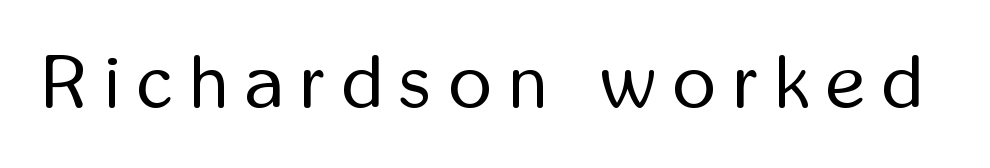
The image shows 75 px regular-weight, condensed sans-serif type, upright; set unusually wide letter spacing (+0.23 em), not underlined; low stroke contrast and a medium x-height.
